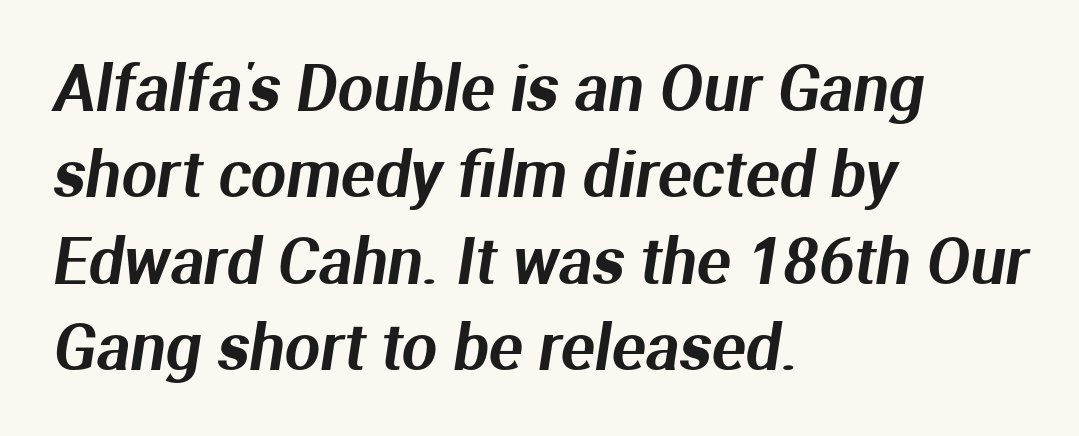
Nope, no serifs anywhere on these letters. Spacing between characters is what you'd get straight out of the box. The vertical gap from one line to the next is medium. The letters advance in unequal steps, a hallmark of proportional type. Line starts are locked; line ends wander.
